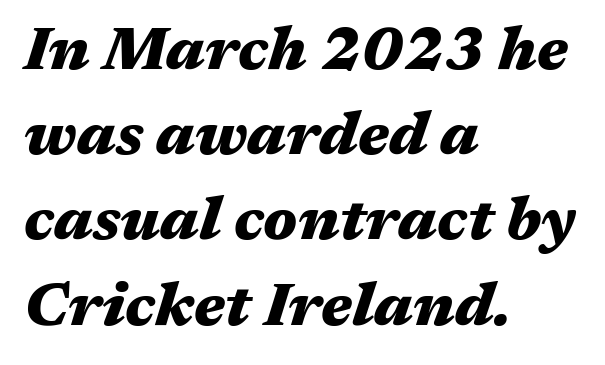
The image shows 60 px heavy, wide type, italic (leaning right); set left-aligned, normal line spacing (1.42x), normal letter spacing, not underlined; medium stroke contrast and a medium x-height.
